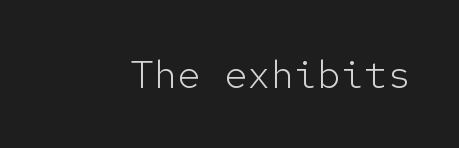
The type sits square on the baseline with zero lean. The face used here is rendered with its standard letterfit. The font family rendered here belongs to the sans-serif group. Descenders hang freely into open space.
